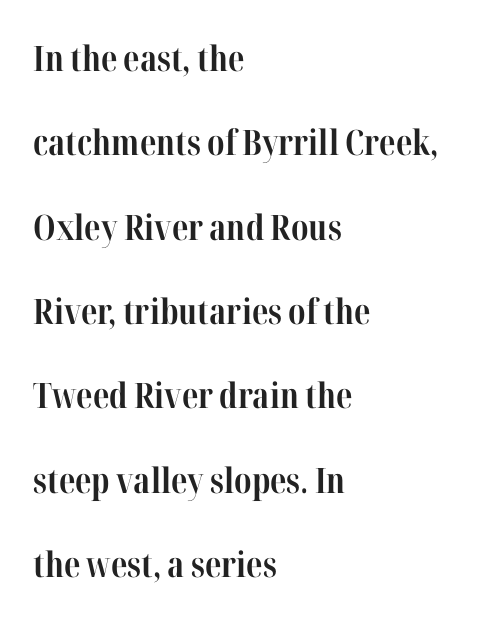
The typesetter chose a ragged-right arrangement here. Note the varied advance widths — an 'i' is clearly narrower than an 'm'. It's the straight-up-and-down kind of type. Does the leading feel generous? Absolutely, it's lavish. Only glyphs here, with clear space below each row. These lines are composed in type with serifs.
